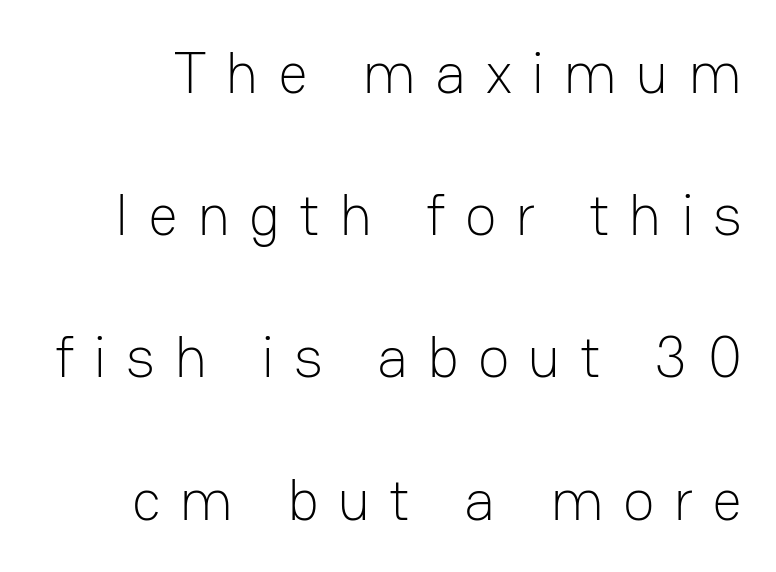
The image shows 59 px light sans-serif type, upright; set loose line spacing (2.41x), unusually wide letter spacing (+0.32 em), not underlined; low stroke contrast and a medium x-height.
